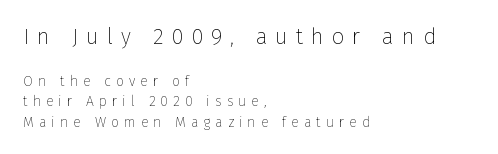
{"italic": "no", "bold": "no", "underline": "no", "align": "left", "line_spacing": "normal", "line_spacing_ratio": 1.44, "letter_spacing": "wide", "letter_spacing_em": 0.36, "larger_block": "first", "size_ratio": 1.57, "glyph_px": 22}
